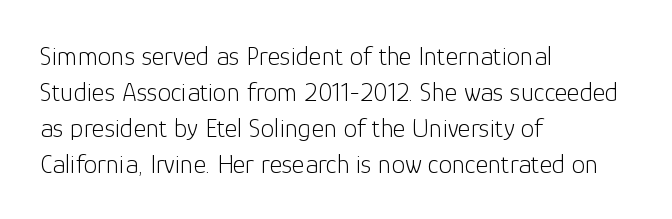
A clean baseline with only descenders dipping below it. The letters stand upright; this is a roman face. The letterforms sit shoulder to shoulder at normal distance. The compositor pushed each line to the left boundary.
